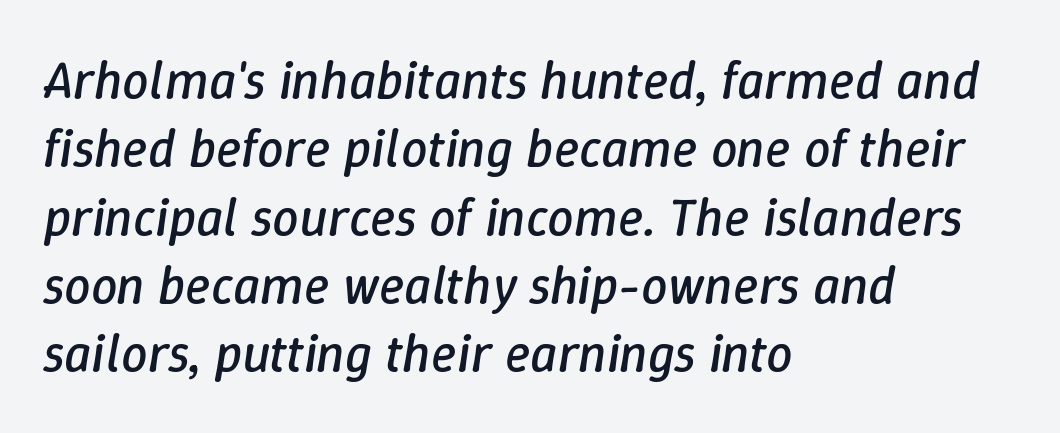
{"italic": "yes", "lean": "right", "slant_degrees": 9, "bold": "no", "weight": "regular", "width": "normal", "stroke_contrast": "low", "x_height": "medium", "monospaced": "no", "underline": "no", "align": "left", "line_spacing": "normal", "line_spacing_ratio": 1.29, "letter_spacing": "normal", "letter_spacing_em": 0.0, "glyph_px": 53}
